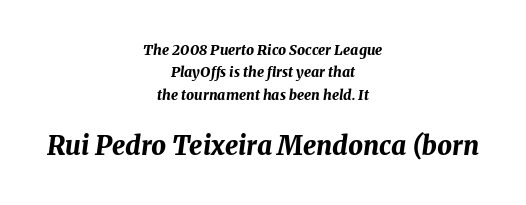
Here the glyphs are tracked normally, forming tight word shapes. Heavy-handed strokes throughout: this text is bold. A bare baseline throughout the passage. Typeset on center — no edge is straight. Leading: standard.
